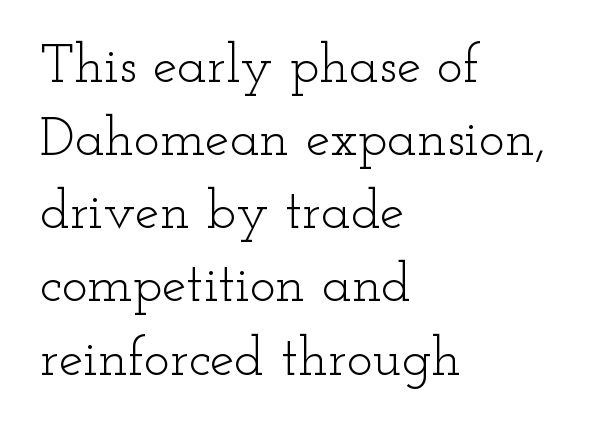
{"serif": "yes", "italic": "no", "bold": "no", "weight": "light", "width": "wide", "stroke_contrast": "low", "x_height": "small", "monospaced": "no", "underline": "no", "align": "left", "line_spacing": "normal", "line_spacing_ratio": 1.33, "letter_spacing": "normal", "letter_spacing_em": 0.0, "glyph_px": 55}
